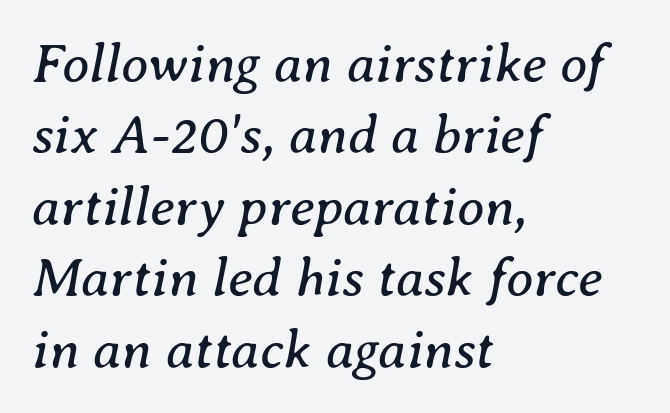
The image shows 55 px regular-weight serif type, italic (leaning right); set left-aligned, normal line spacing (1.3x), normal letter spacing, not underlined; medium stroke contrast and a medium x-height.
